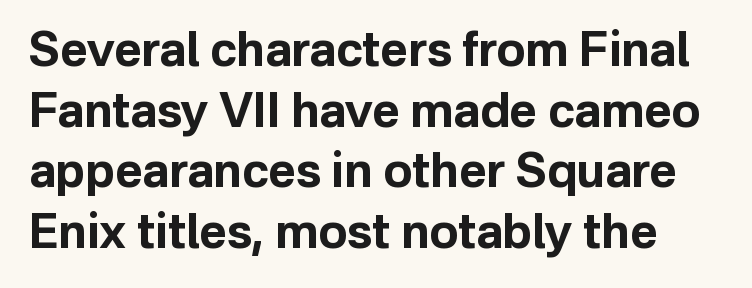
Q: Is the text bold? A: Yes.
Q: Is the text italic (slanted)? A: No, it is upright.
Q: Is the typeface a serif or a sans-serif typeface? A: Sans-serif.
Q: Is the text underlined? A: No.
Q: Is the spacing between letters normal or unusually wide? A: Normal.
Q: Is the spacing between lines tight, normal or loose? A: Normal.
Q: Width (condensed, normal, or wide)? A: Normal.
Q: Stroke contrast? A: Low.
Q: x-height? A: Medium.
Q: Monospaced? A: No.
